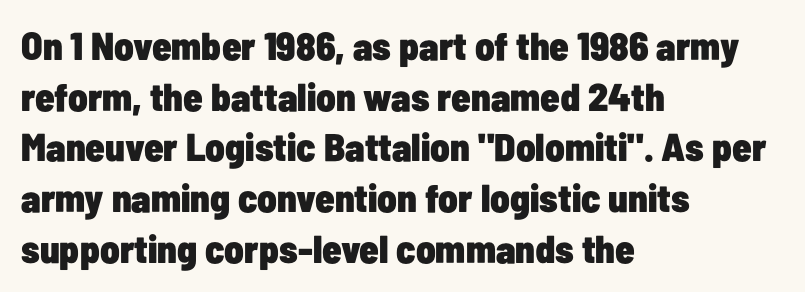
Italic? Not at all — the glyphs are vertical. The leading is moderate, giving the passage an even texture. What weight is shown? A full bold with thick strokes. The passage shown is typed in a proportional face where columns would drift. The line texture is even and compact thanks to regular tracking.
